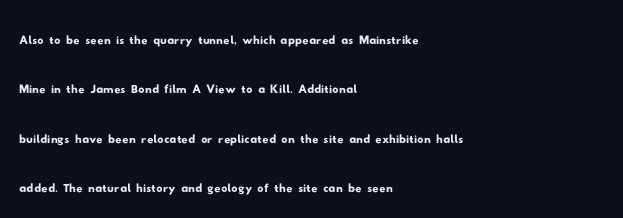
Q: Is the typeface a serif or a sans-serif typeface? A: Sans-serif.
Q: Is the text underlined? A: No.
Q: How is the paragraph aligned? A: Left-aligned.
Q: Is the spacing between letters normal or unusually wide? A: Normal.
Q: Is the spacing between lines tight, normal or loose? A: Normal.
Q: Width (condensed, normal, or wide)? A: Wide.
Q: Stroke contrast? A: Low.
Q: x-height? A: Small.
Q: Monospaced? A: No.
